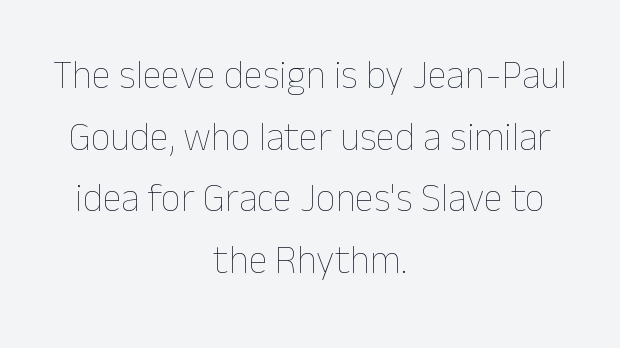
{"italic": "no", "bold": "no", "weight": "thin", "width": "normal", "stroke_contrast": "low", "x_height": "medium", "monospaced": "no", "underline": "no", "align": "center", "line_spacing": "normal", "line_spacing_ratio": 1.58, "letter_spacing": "normal", "letter_spacing_em": 0.0, "glyph_px": 39}
